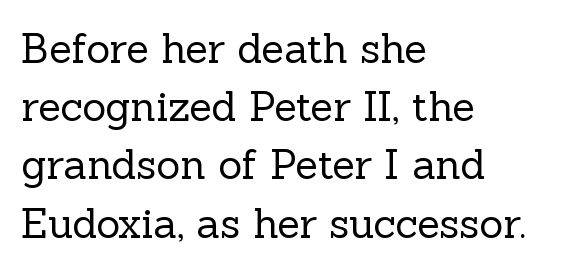
Stroke thickness stays within the range of a standard reading face or lighter. Note: serifs present on the glyphs. Descender tails drop into unmarked territory. Line beginnings align vertically; line endings do not. The face used here is proportionally spaced, like ordinary book or web type. The line texture is even and compact thanks to regular tracking.
